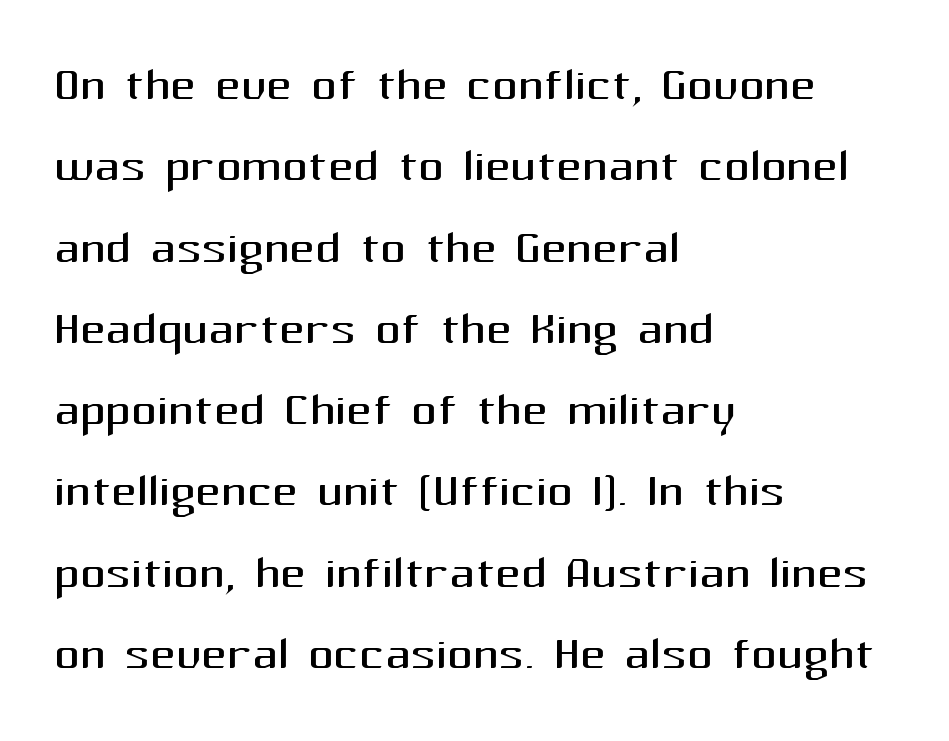
The image shows 63 px regular-weight sans-serif type, upright; set left-aligned, normal line spacing (1.29x), normal letter spacing, not underlined; medium stroke contrast and a medium x-height.
